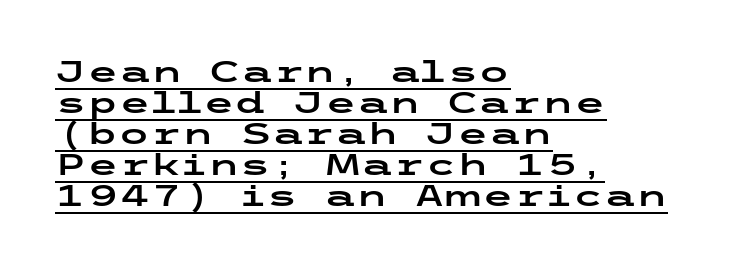
{"serif": "no", "italic": "no", "width": "wide", "stroke_contrast": "low", "x_height": "medium", "underline": "yes", "align": "left", "line_spacing": "tight", "line_spacing_ratio": 1.07, "letter_spacing": "normal", "letter_spacing_em": 0.0, "glyph_px": 29}
